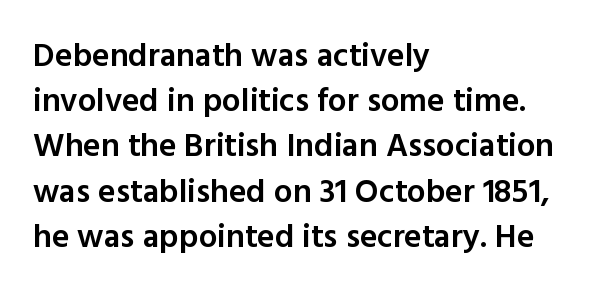
The image shows 33 px semibold sans-serif type, upright; set left-aligned, normal line spacing (1.37x), normal letter spacing, not underlined; a medium x-height.
